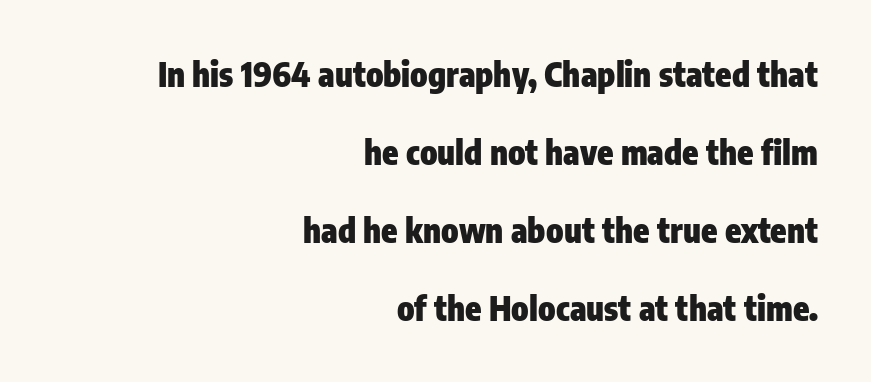
The image shows 33 px heavy, condensed sans-serif type, upright; set right-aligned, loose line spacing (2.36x), normal letter spacing, not underlined; low stroke contrast and a medium x-height.
